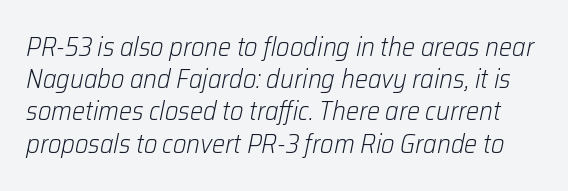
The image shows 26 px text type, italic (leaning right); set line spacing 1.24x, normal letter spacing, not underlined.
